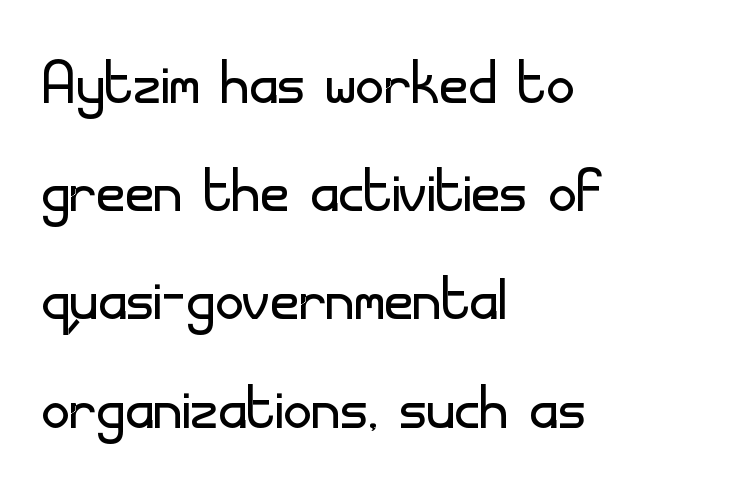
The image shows 79 px light sans-serif type, upright; set left-aligned, normal line spacing (1.37x), normal letter spacing, not underlined; low stroke contrast and a small x-height.
